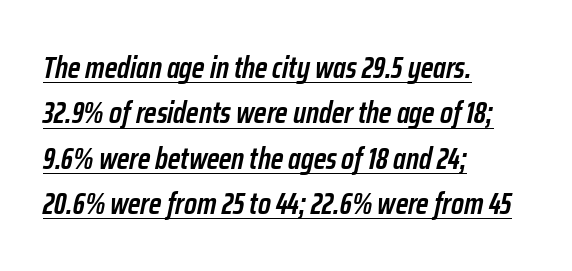
{"italic": "yes", "lean": "right", "slant_degrees": 12, "bold": "semi", "weight": "semibold", "width": "condensed", "stroke_contrast": "low", "x_height": "medium", "monospaced": "no", "underline": "yes", "align": "left", "line_spacing": "normal", "line_spacing_ratio": 1.51, "letter_spacing": "normal", "letter_spacing_em": 0.0, "glyph_px": 30}
